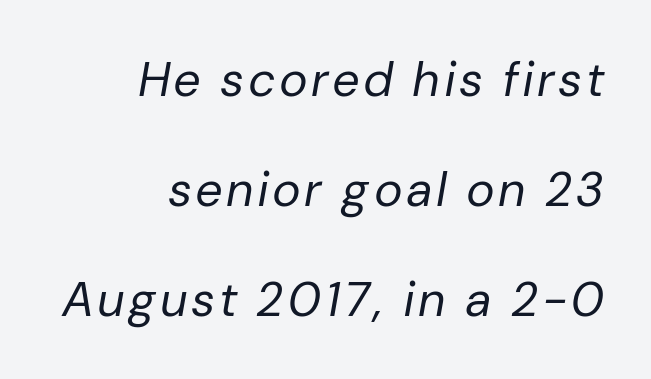
Proportional: the letters do not fall into vertical columns. The line-height multiplier appears high, well above default. This sample uses an oblique cut, with every glyph tilted off the vertical. A flush-right, rag-left setting is used for this passage. A light-to-regular cut is what we see here.
